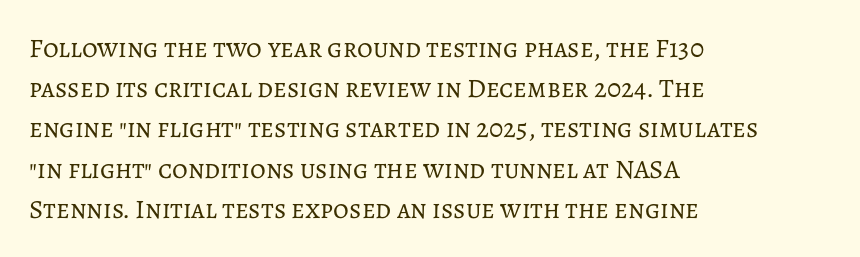
{"italic": "no", "bold": "no", "underline": "no", "align": "left", "line_spacing": "normal", "line_spacing_ratio": 1.49, "letter_spacing": "normal", "letter_spacing_em": 0.0, "glyph_px": 27}
